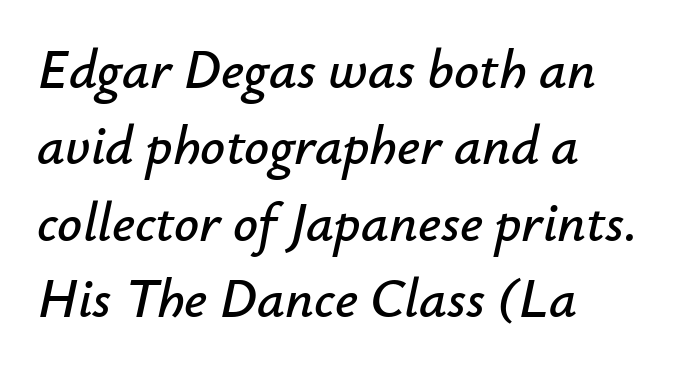
You could not count columns in this text — the font is proportionally spaced. These lines stack with their left ends in a neat column. Notice how descenders clear the ascenders below comfortably — that's standard leading. How are the letters spaced? Ordinarily, with no added tracking. The glyphs are unaccompanied by any horizontal stroke below them. Rendered with sloped, italic letterforms.
